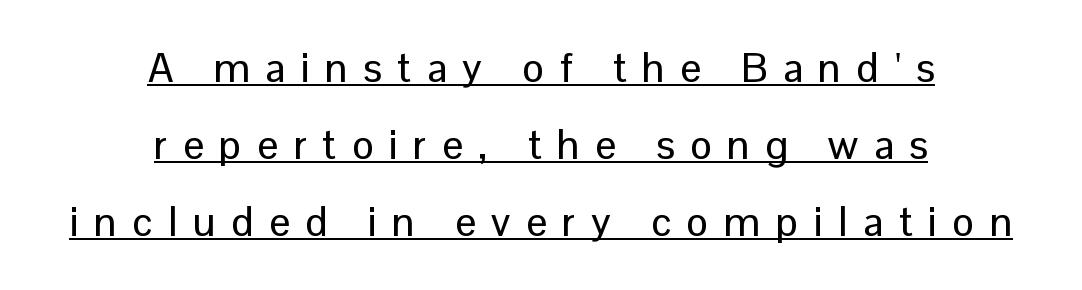
{"serif": "no", "italic": "no", "width": "normal", "stroke_contrast": "low", "x_height": "medium", "monospaced": "no", "underline": "yes", "align": "center", "line_spacing_ratio": 1.88, "letter_spacing": "wide", "letter_spacing_em": 0.38, "glyph_px": 41}
